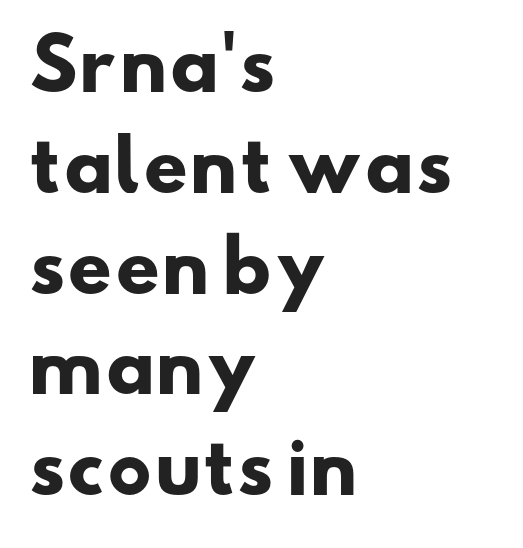
Q: Is the text bold? A: Yes.
Q: Is the typeface a serif or a sans-serif typeface? A: Sans-serif.
Q: Is the text underlined? A: No.
Q: How is the paragraph aligned? A: Left-aligned.
Q: Is the spacing between letters normal or unusually wide? A: Normal.
Q: Is the spacing between lines tight, normal or loose? A: Normal.
Q: Width (condensed, normal, or wide)? A: Wide.
Q: Stroke contrast? A: Low.
Q: x-height? A: Small.
Q: Monospaced? A: No.
